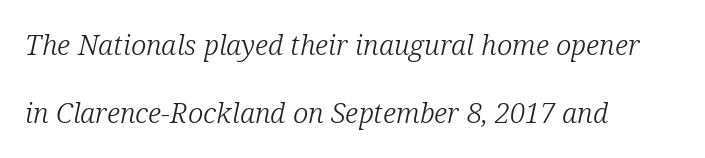
The image shows 28 px light serif type, italic (leaning right); set left-aligned, loose line spacing (2.44x), normal letter spacing, not underlined; low stroke contrast and a medium x-height.
